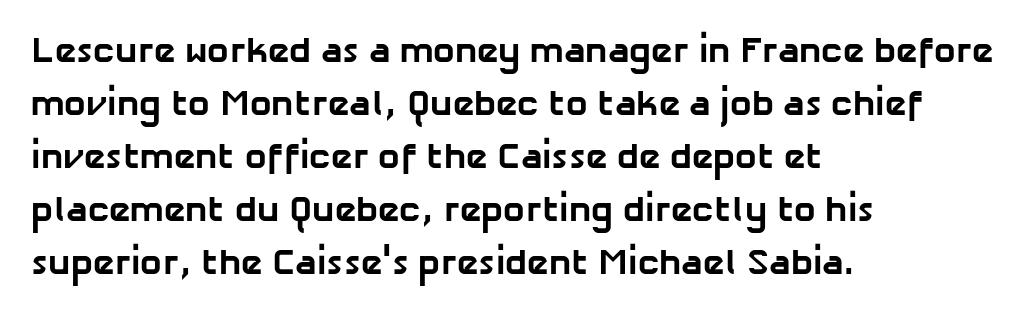
The image shows 36 px bold sans-serif type; set left-aligned, normal line spacing (1.47x), normal letter spacing, not underlined; low stroke contrast and a medium x-height.
